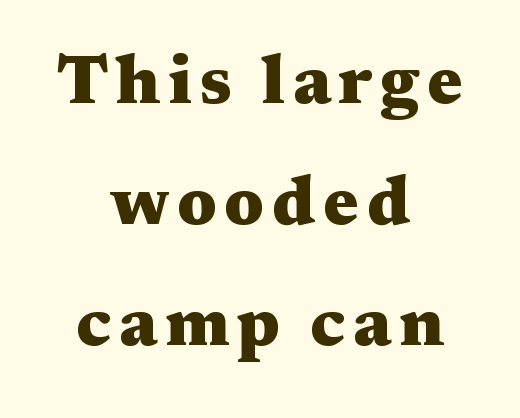
Q: Is the text bold? A: Yes.
Q: Is the text italic (slanted)? A: No, it is upright.
Q: Is the typeface a serif or a sans-serif typeface? A: Serif.
Q: Is the text underlined? A: No.
Q: How is the paragraph aligned? A: Centered.
Q: Width (condensed, normal, or wide)? A: Wide.
Q: Stroke contrast? A: Medium.
Q: x-height? A: Medium.
Q: Monospaced? A: No.
